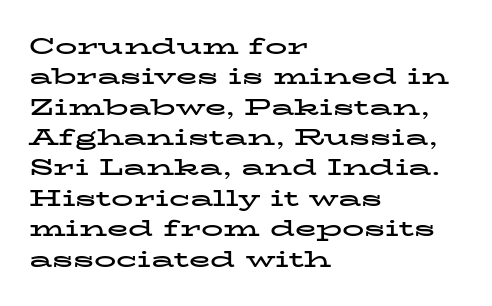
Q: Is the text bold? A: Yes.
Q: Is the text italic (slanted)? A: No, it is upright.
Q: Is the text underlined? A: No.
Q: How is the paragraph aligned? A: Left-aligned.
Q: Is the spacing between letters normal or unusually wide? A: Normal.
Q: Is the spacing between lines tight, normal or loose? A: Normal.
